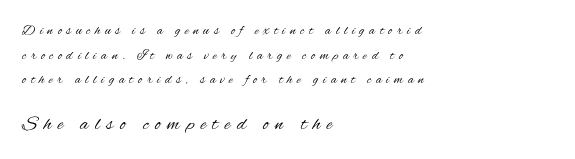
Q: Is the text bold? A: No.
Q: Is the text italic (slanted)? A: Yes.
Q: Is the text underlined? A: No.
Q: How is the paragraph aligned? A: Left-aligned.
Q: Is the spacing between letters normal or unusually wide? A: Unusually wide.
Q: Which block of text is set in a larger size, the first (top) or the second (bottom)? A: The second (bottom) one.
